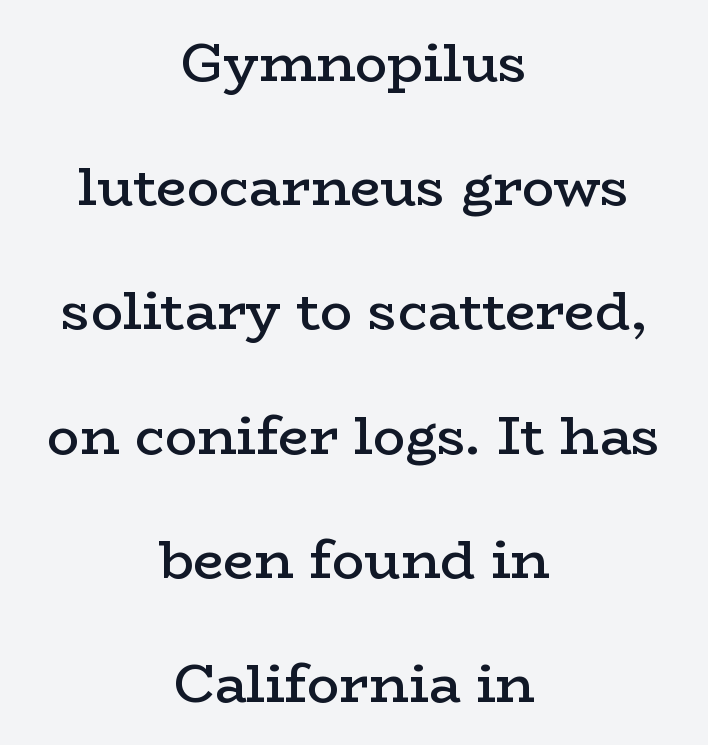
Here the designer chose a conventional face with non-uniform glyph widths. The rendering keeps characters at their native spacing. Compared with typical paragraphs, the rows here are farther apart. Typographically, this falls in the serif category. This is roman type, the default non-slanted kind. The words here are not underlined.
